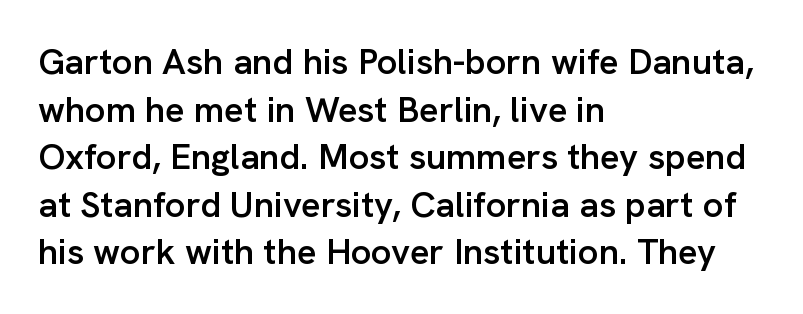
The image shows 36 px semibold sans-serif type, upright; set left-aligned, normal line spacing (1.32x), normal letter spacing, not underlined; low stroke contrast and a medium x-height.
